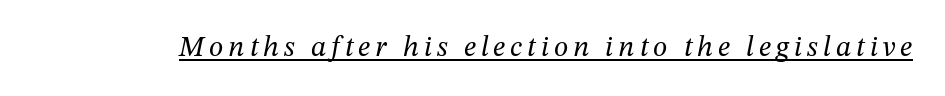
{"serif": "yes", "italic": "yes", "lean": "right", "slant_degrees": 12, "bold": "no", "weight": "regular", "width": "normal", "stroke_contrast": "medium", "x_height": "medium", "monospaced": "no", "underline": "yes", "glyph_px": 29}
